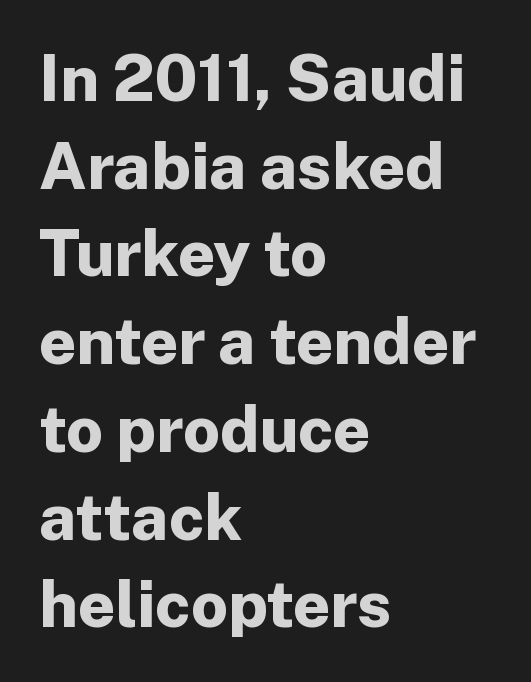
{"serif": "no", "italic": "no", "bold": "yes", "weight": "bold", "width": "normal", "stroke_contrast": "low", "x_height": "medium", "monospaced": "no", "underline": "no", "align": "left", "line_spacing": "normal", "line_spacing_ratio": 1.35, "letter_spacing": "normal", "letter_spacing_em": 0.0, "glyph_px": 65}
